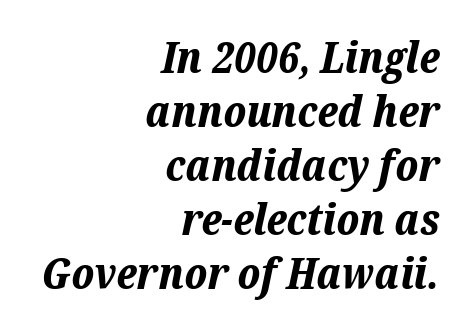
Q: Is the text bold? A: Yes.
Q: Is the text italic (slanted)? A: Yes, it leans right by about 12 degrees.
Q: Is the text underlined? A: No.
Q: How is the paragraph aligned? A: Right-aligned.
Q: Is the spacing between letters normal or unusually wide? A: Normal.
Q: Width (condensed, normal, or wide)? A: Normal.
Q: Stroke contrast? A: Low.
Q: x-height? A: Medium.
Q: Monospaced? A: No.
